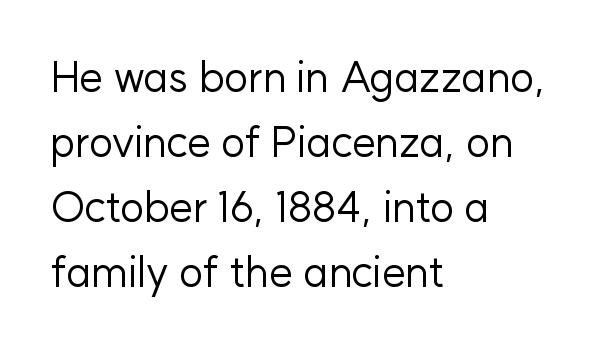
The image shows 42 px regular-weight sans-serif type, upright; set left-aligned, normal line spacing (1.55x), normal letter spacing, not underlined; low stroke contrast and a medium x-height.
